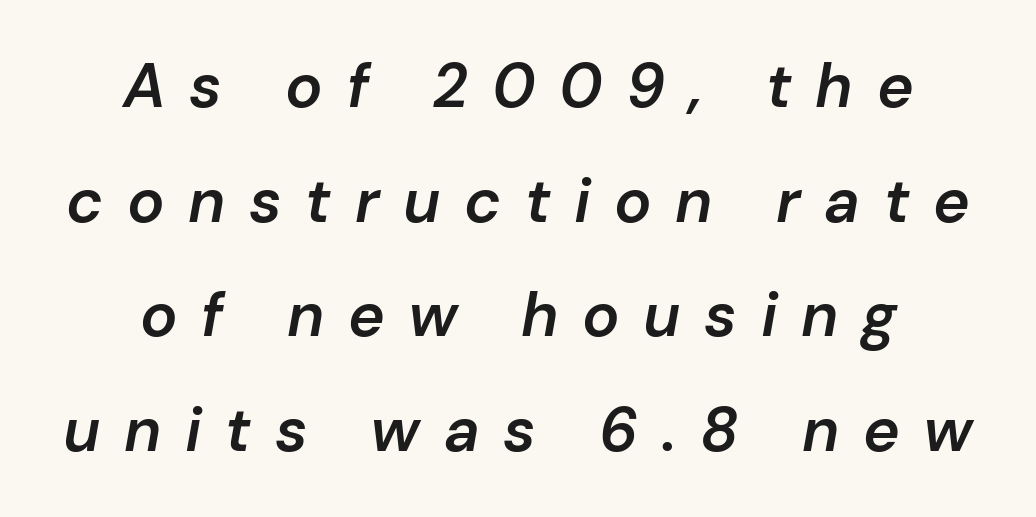
No word sits above an underline. Looks like regular typesetting: each glyph gets only the width it needs. The font is running at a semibold setting, under full bold. This rendering uses center alignment, leaving both contours irregular but symmetric.
